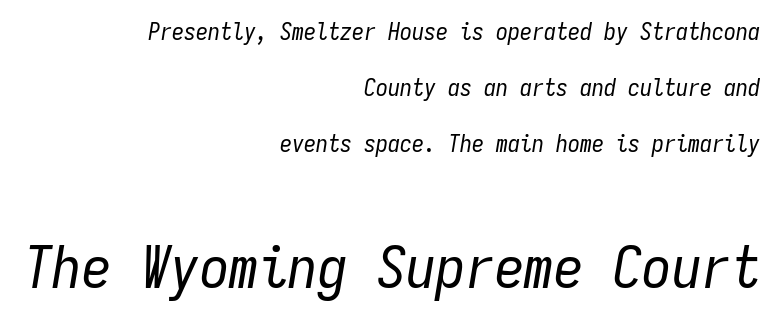
The image shows 59 px regular-weight, condensed type, italic (leaning right), monospaced; set right-aligned, loose line spacing (2.33x), normal letter spacing, not underlined; the second (bottom) block is 2.46x larger; low stroke contrast and a medium x-height.
